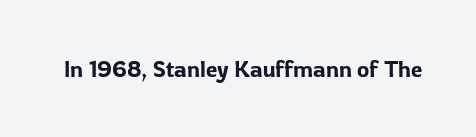
Each word holds together tightly as a unit, with standard inter-letter gaps. Posture: upright roman. The specimen omits any rule beneath the text block's lines.
